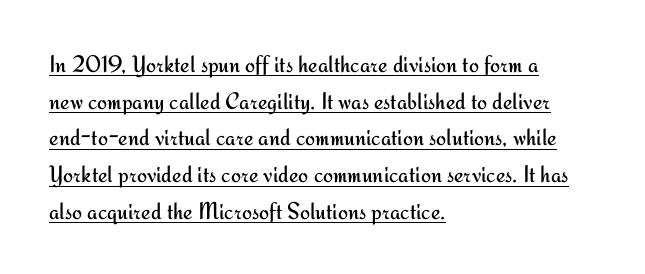
Q: Is the text bold? A: No.
Q: Is the text italic (slanted)? A: No, it is upright.
Q: Is the text underlined? A: Yes.
Q: How is the paragraph aligned? A: Left-aligned.
Q: Is the spacing between letters normal or unusually wide? A: Normal.
Q: Is the spacing between lines tight, normal or loose? A: Normal.
